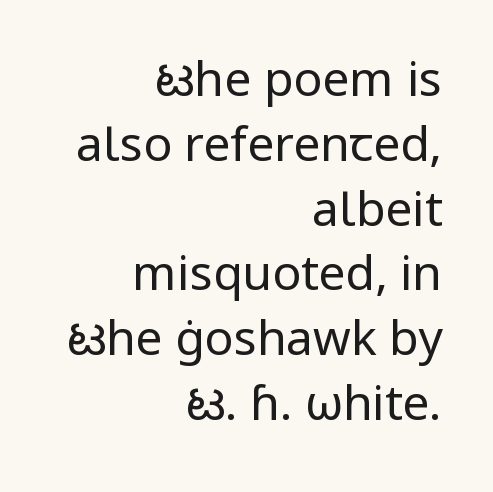
{"serif": "no", "italic": "no", "bold": "no", "weight": "regular", "width": "normal", "stroke_contrast": "low", "x_height": "medium", "monospaced": "no", "underline": "no", "align": "right", "line_spacing": "normal", "line_spacing_ratio": 1.35, "letter_spacing": "normal", "letter_spacing_em": 0.0, "glyph_px": 48}
